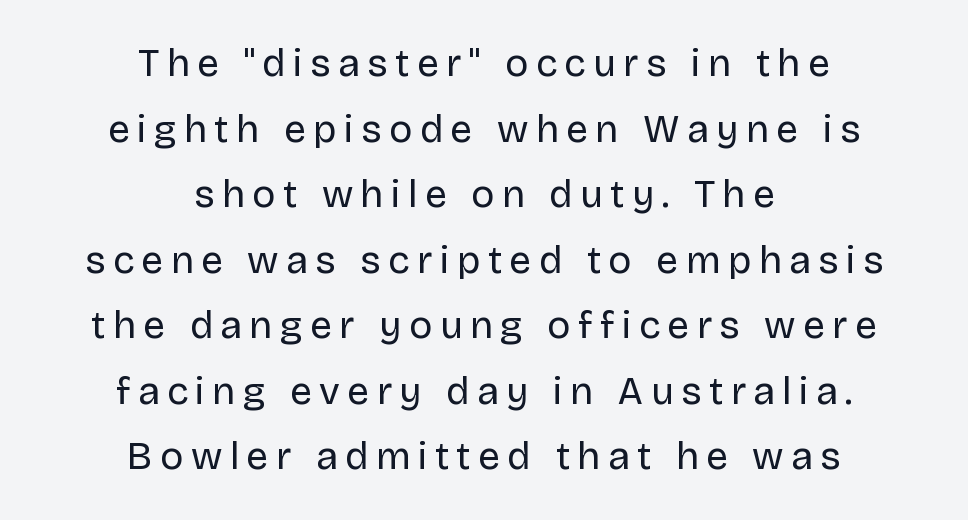
This rendering uses center alignment, leaving both contours irregular but symmetric. Each letter's strokes conclude bluntly, with no projecting serifs. Stems and bowls with no extra thickness — not bold. Is this a fixed-width face? No — the glyphs have proportional, varying widths. Rendered with straight, roman letterforms.
